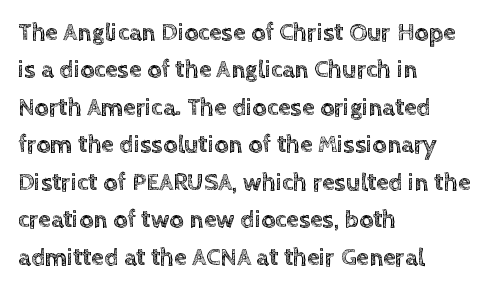
Q: Is the text italic (slanted)? A: No, it is upright.
Q: Is the text underlined? A: No.
Q: How is the paragraph aligned? A: Left-aligned.
Q: Is the spacing between letters normal or unusually wide? A: Normal.
Q: Is the spacing between lines tight, normal or loose? A: Normal.
